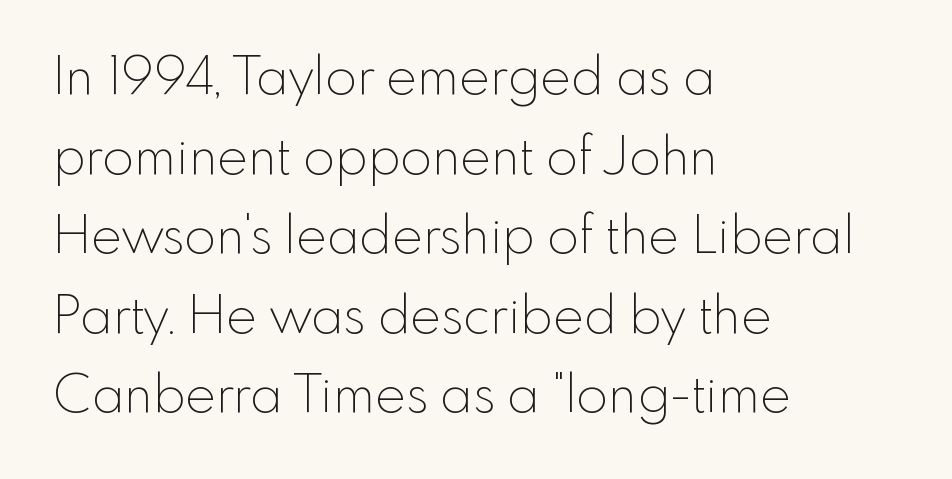
Short note: letters normally spaced. The passage shown is typed in a proportional face where columns would drift. These lines stack with their left ends in a neat column. Compared with a typical body face, this is equally light or lighter still. If you measured baseline to baseline, you'd find a middling distance. This sample uses an upright cut, with every glyph sitting square on the baseline.
